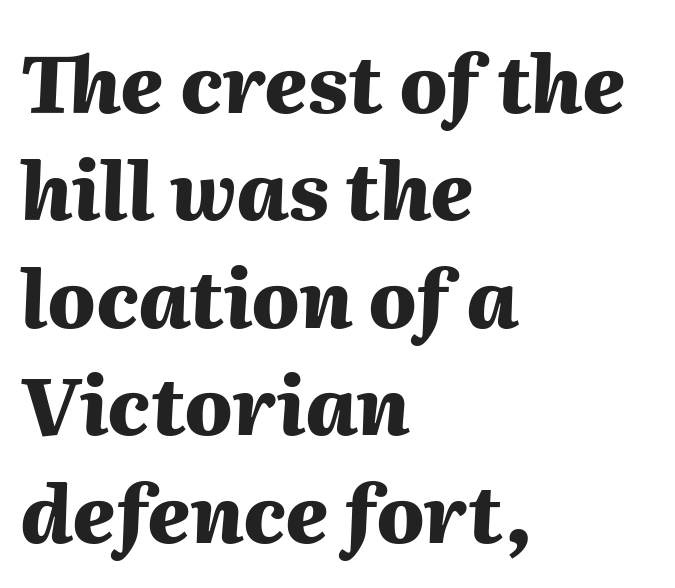
Q: Is the text bold? A: Yes.
Q: Is the text italic (slanted)? A: Yes, it leans right by about 2 degrees.
Q: Is the text underlined? A: No.
Q: How is the paragraph aligned? A: Left-aligned.
Q: Is the spacing between letters normal or unusually wide? A: Normal.
Q: Is the spacing between lines tight, normal or loose? A: Normal.
Q: Width (condensed, normal, or wide)? A: Normal.
Q: Stroke contrast? A: Medium.
Q: x-height? A: Medium.
Q: Monospaced? A: No.
